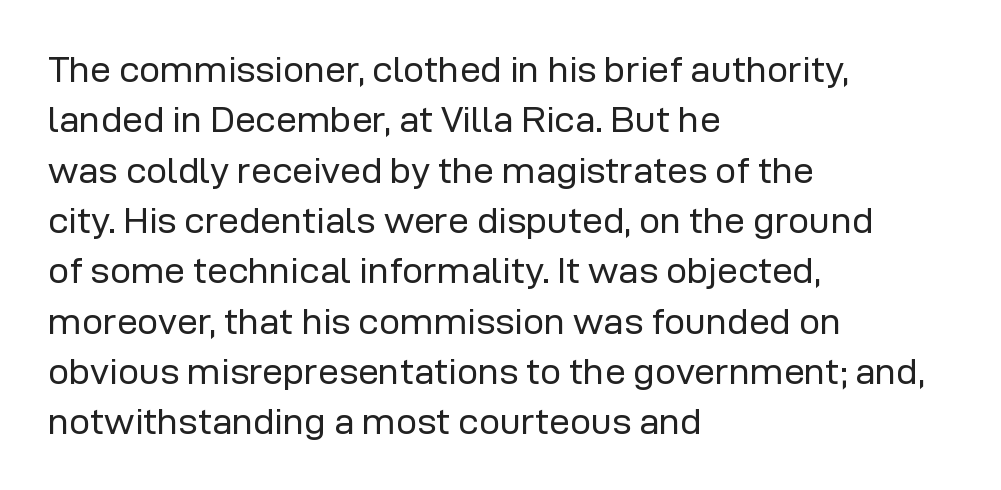
Q: Is the text bold? A: No.
Q: Is the text italic (slanted)? A: No, it is upright.
Q: Is the typeface a serif or a sans-serif typeface? A: Sans-serif.
Q: Is the text underlined? A: No.
Q: How is the paragraph aligned? A: Left-aligned.
Q: Is the spacing between letters normal or unusually wide? A: Normal.
Q: Is the spacing between lines tight, normal or loose? A: Normal.
Q: Width (condensed, normal, or wide)? A: Normal.
Q: Stroke contrast? A: Low.
Q: x-height? A: Medium.
Q: Monospaced? A: No.
